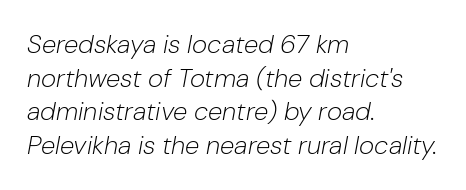
Q: Is the text bold? A: No.
Q: Is the text italic (slanted)? A: Yes, it leans right by about 10 degrees.
Q: Is the text underlined? A: No.
Q: How is the paragraph aligned? A: Left-aligned.
Q: Is the spacing between letters normal or unusually wide? A: Normal.
Q: Is the spacing between lines tight, normal or loose? A: Normal.
